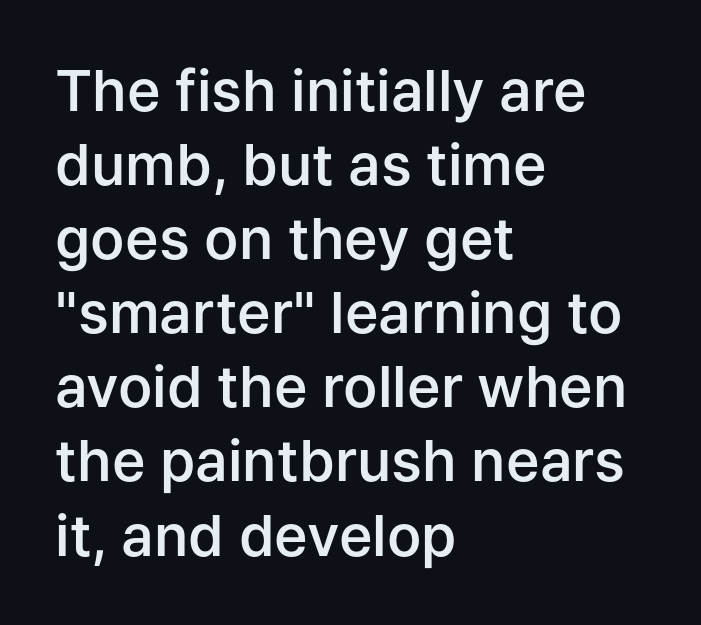
Q: Is the text bold? A: Semi-bold.
Q: Is the text italic (slanted)? A: No, it is upright.
Q: Is the typeface a serif or a sans-serif typeface? A: Sans-serif.
Q: Is the text underlined? A: No.
Q: How is the paragraph aligned? A: Left-aligned.
Q: Is the spacing between letters normal or unusually wide? A: Normal.
Q: Is the spacing between lines tight, normal or loose? A: Normal.
Q: Width (condensed, normal, or wide)? A: Normal.
Q: Stroke contrast? A: Low.
Q: x-height? A: Medium.
Q: Monospaced? A: No.
